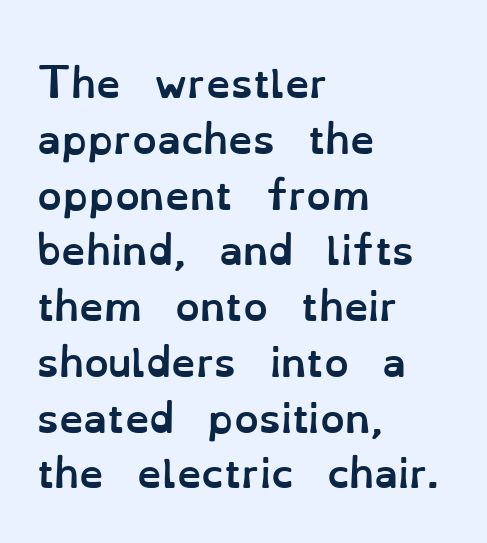
The image shows 39 px semibold type, upright; set left-aligned, normal line spacing (1.43x), normal letter spacing, not underlined; low stroke contrast and a small x-height.
